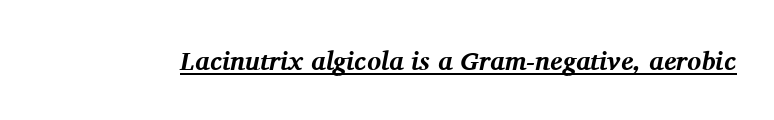
This is underlined copy, the kind a proofreader might mark for attention. Quick note: italic. Students, note that the glyphs here touch the page at normal intervals. Students, this is bold: see how much ink each stroke carries.
